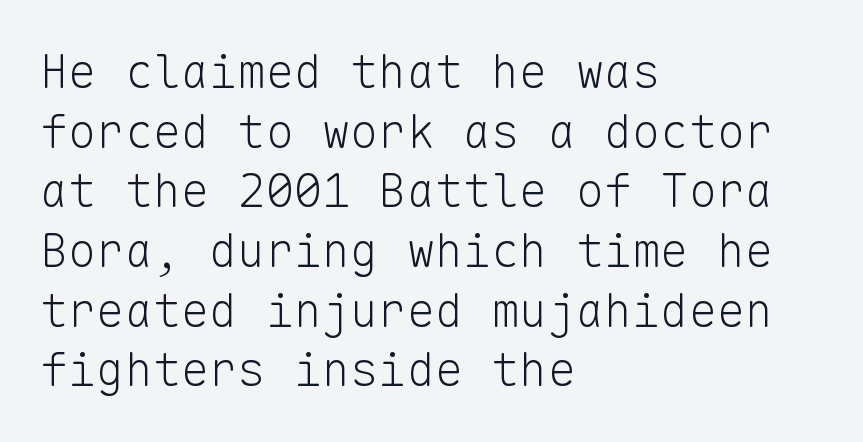
Q: Is the text bold? A: No.
Q: Is the text italic (slanted)? A: No, it is upright.
Q: Is the typeface a serif or a sans-serif typeface? A: Sans-serif.
Q: Is the text underlined? A: No.
Q: How is the paragraph aligned? A: Left-aligned.
Q: Is the spacing between letters normal or unusually wide? A: Normal.
Q: Is the spacing between lines tight, normal or loose? A: Normal.
Q: Width (condensed, normal, or wide)? A: Normal.
Q: Stroke contrast? A: Low.
Q: x-height? A: Medium.
Q: Monospaced? A: Yes.
